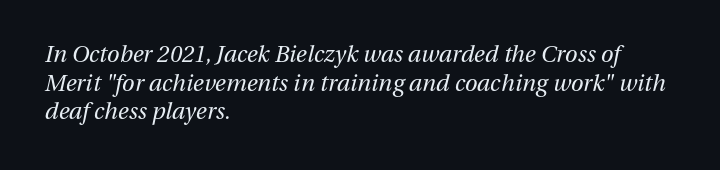
{"italic": "yes", "lean": "right", "slant_degrees": 13, "bold": "no", "underline": "no", "align": "left", "line_spacing": "normal", "line_spacing_ratio": 1.25, "letter_spacing": "normal", "letter_spacing_em": 0.0, "glyph_px": 23}
